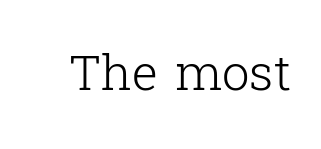
Decoration check: the copy has no underline. No italicization has been applied; the sample stays upright. Default kerning and tracking; the words read as compact shapes. The weight tops out at a normal text grade. Does the type have serifs? Yes, each stem ends in a small foot.
